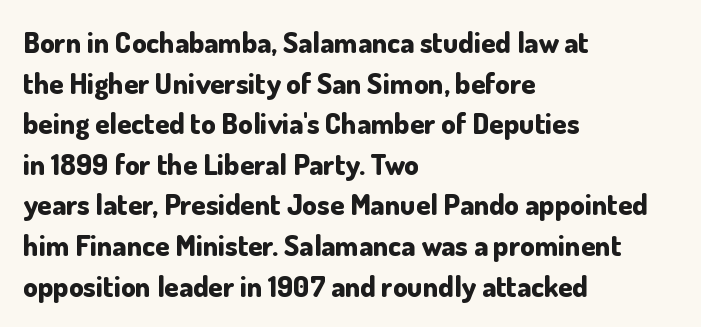
{"serif": "no", "italic": "no", "bold": "yes", "weight": "bold", "width": "normal", "stroke_contrast": "low", "x_height": "small", "monospaced": "no", "underline": "no", "align": "left", "line_spacing": "normal", "line_spacing_ratio": 1.4, "letter_spacing": "normal", "letter_spacing_em": 0.0, "glyph_px": 29}
